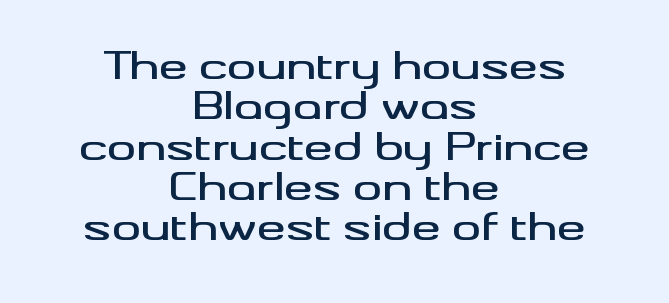
{"serif": "no", "italic": "no", "width": "wide", "stroke_contrast": "medium", "x_height": "small", "monospaced": "no", "underline": "no", "align": "center", "line_spacing": "tight", "line_spacing_ratio": 1.12, "letter_spacing": "normal", "letter_spacing_em": 0.0, "glyph_px": 36}
